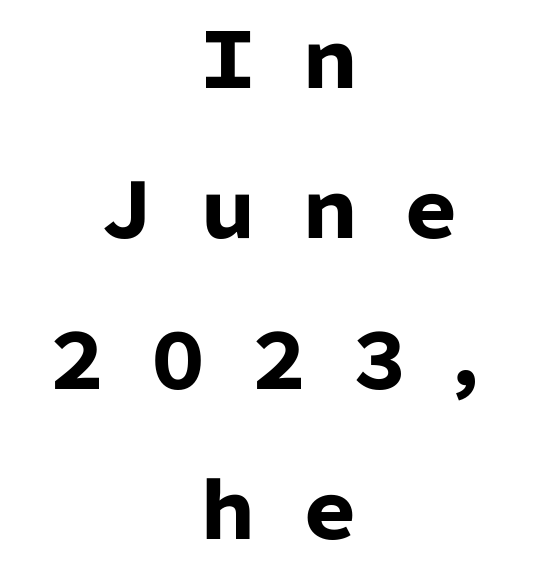
A great deal of white space separates one row of letters from the next. The face used here is proportionally spaced, like ordinary book or web type. Each row of text sits above clean, open space. Plenty of ink on the page — the face is bold. This sample uses expanded letter spacing, leaving extra air between glyphs. The rendering positions every line midway between the sides.
